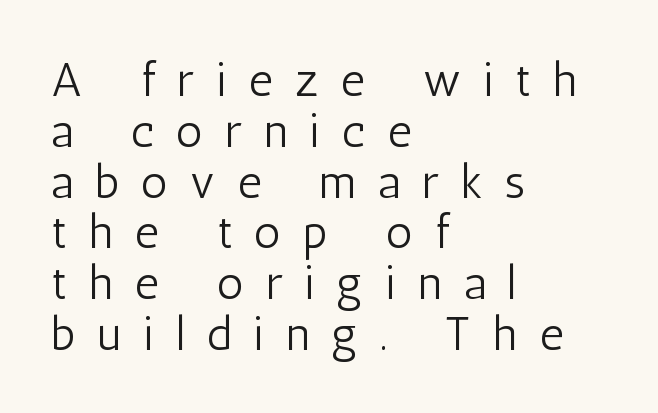
The image shows 47 px light, condensed sans-serif type, upright; set left-aligned, tight line spacing (1.08x), unusually wide letter spacing (+0.47 em), not underlined; low stroke contrast and a medium x-height.
